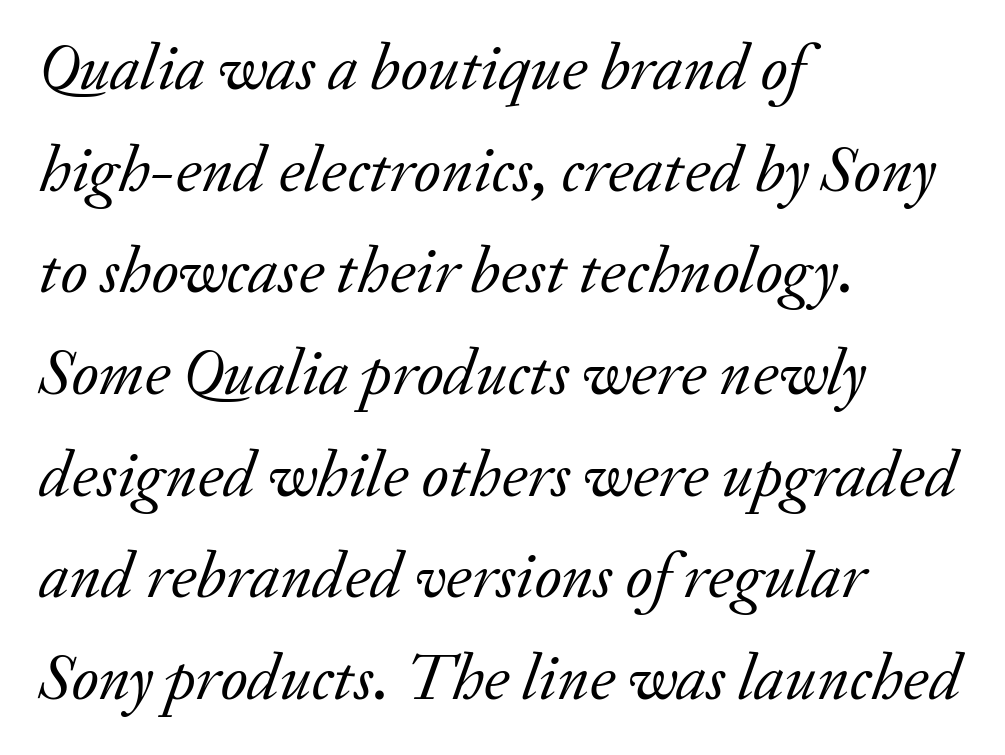
{"serif": "yes", "italic": "yes", "lean": "right", "slant_degrees": 20, "bold": "no", "weight": "regular", "width": "normal", "stroke_contrast": "low", "x_height": "small", "monospaced": "no", "underline": "no", "align": "left", "line_spacing": "normal", "line_spacing_ratio": 1.54, "letter_spacing": "normal", "letter_spacing_em": 0.0, "glyph_px": 66}
